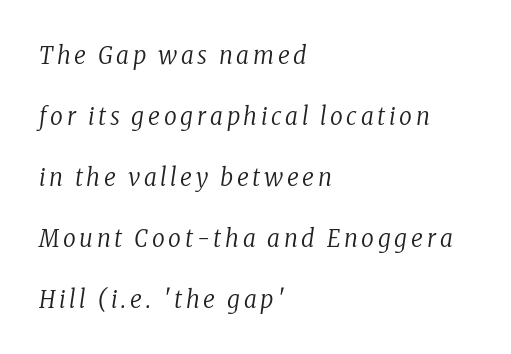
Q: Is the text bold? A: No.
Q: Is the text italic (slanted)? A: Yes, it leans right by about 8 degrees.
Q: Is the text underlined? A: No.
Q: How is the paragraph aligned? A: Left-aligned.
Q: Is the spacing between lines tight, normal or loose? A: Loose.
